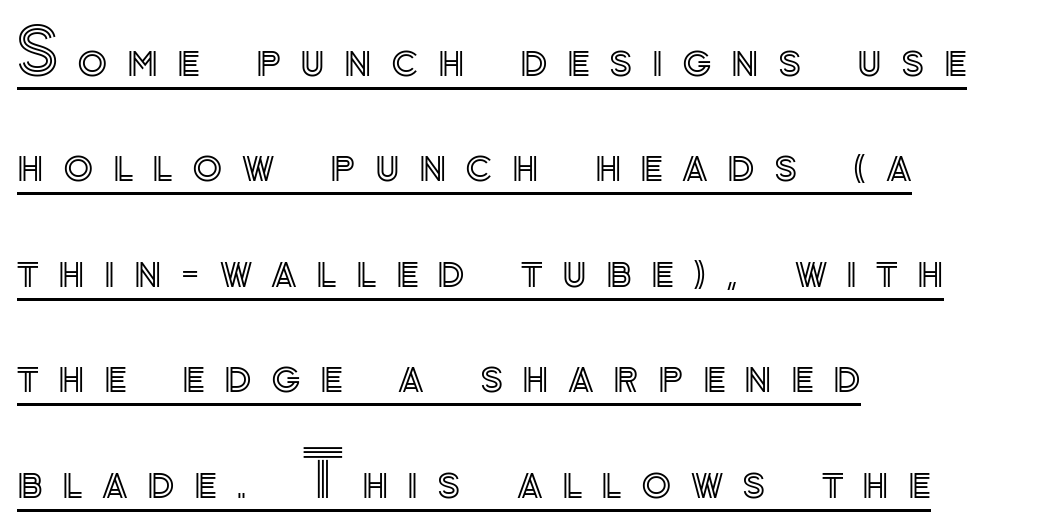
{"italic": "no", "width": "normal", "x_height": "small", "monospaced": "no", "underline": "yes", "align": "left", "line_spacing": "normal", "line_spacing_ratio": 1.7, "letter_spacing": "wide", "letter_spacing_em": 0.31, "glyph_px": 62}
